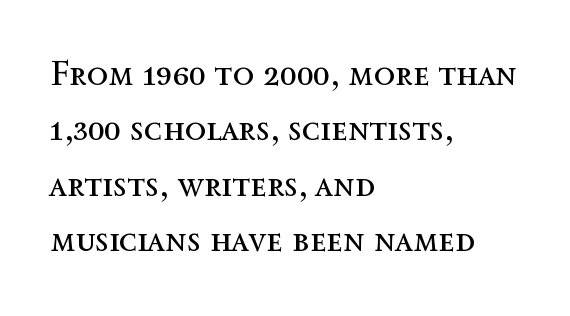
Q: Is the text bold? A: No.
Q: Is the text italic (slanted)? A: No, it is upright.
Q: Is the text underlined? A: No.
Q: How is the paragraph aligned? A: Left-aligned.
Q: Is the spacing between letters normal or unusually wide? A: Normal.
Q: Is the spacing between lines tight, normal or loose? A: Normal.
Q: Width (condensed, normal, or wide)? A: Normal.
Q: x-height? A: Medium.
Q: Monospaced? A: No.
